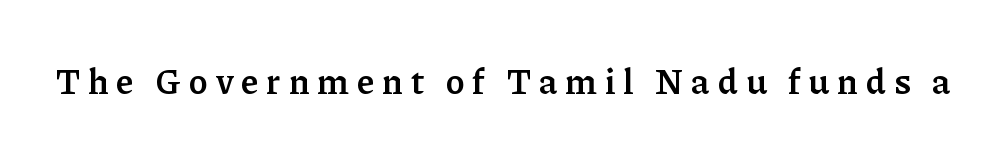
The image shows 35 px semibold serif type, upright; set unusually wide letter spacing (+0.22 em), not underlined; low stroke contrast and a medium x-height.
